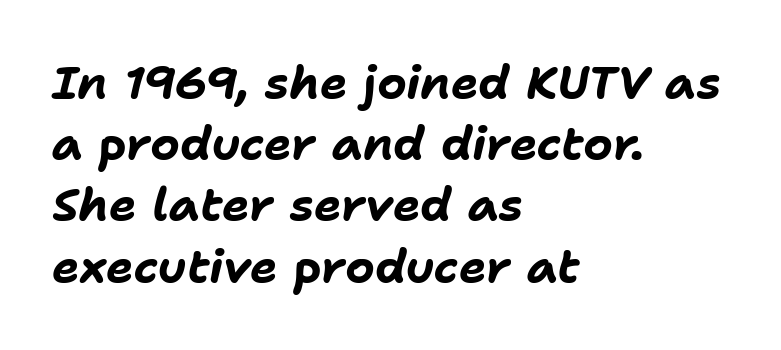
Q: Is the text bold? A: Yes.
Q: Is the text italic (slanted)? A: Yes, it leans right by about 11 degrees.
Q: Is the text underlined? A: No.
Q: How is the paragraph aligned? A: Left-aligned.
Q: Is the spacing between letters normal or unusually wide? A: Normal.
Q: Is the spacing between lines tight, normal or loose? A: Normal.
Q: Width (condensed, normal, or wide)? A: Normal.
Q: Stroke contrast? A: Low.
Q: x-height? A: Medium.
Q: Monospaced? A: No.
